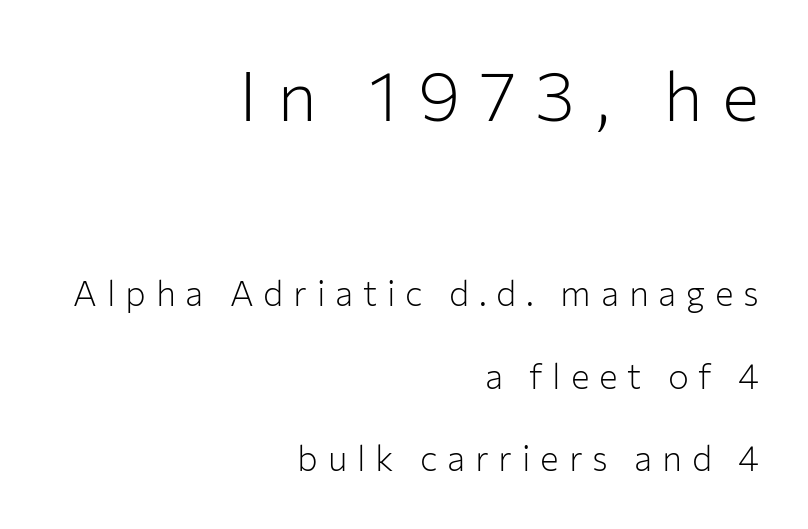
{"serif": "no", "italic": "no", "bold": "no", "weight": "light", "width": "normal", "stroke_contrast": "low", "x_height": "medium", "monospaced": "no", "underline": "no", "align": "right", "line_spacing": "loose", "line_spacing_ratio": 2.36, "letter_spacing": "wide", "letter_spacing_em": 0.28, "larger_block": "first", "size_ratio": 2.0, "glyph_px": 70}
